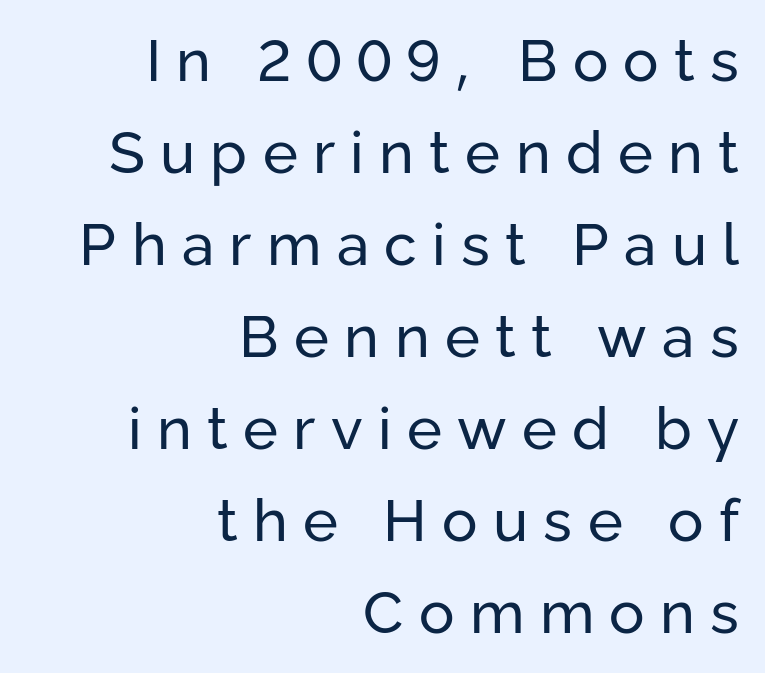
Q: Is the text bold? A: No.
Q: Is the text italic (slanted)? A: No, it is upright.
Q: Is the typeface a serif or a sans-serif typeface? A: Sans-serif.
Q: Is the text underlined? A: No.
Q: How is the paragraph aligned? A: Right-aligned.
Q: Is the spacing between letters normal or unusually wide? A: Unusually wide.
Q: Is the spacing between lines tight, normal or loose? A: Normal.
Q: Width (condensed, normal, or wide)? A: Normal.
Q: Stroke contrast? A: Low.
Q: x-height? A: Medium.
Q: Monospaced? A: No.
